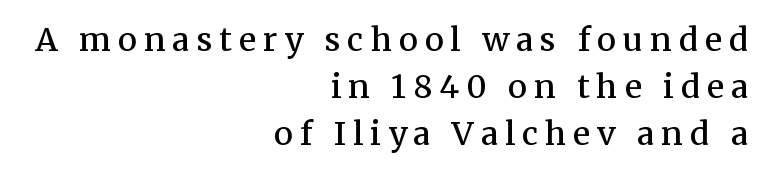
Small tapered or slab feet sit at the stroke ends, so this counts as serif. The zone under the glyphs is completely vacant. Whoever set this chose a conventional vertical rhythm. Letter spacing: wide.
